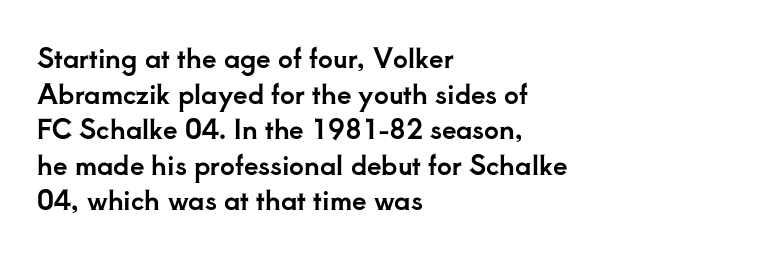
The image shows 26 px text type, upright; set left-aligned, normal line spacing (1.37x), normal letter spacing, not underlined.
